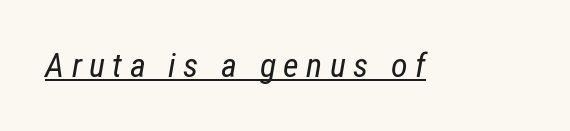
{"italic": "yes", "lean": "right", "slant_degrees": 12, "bold": "no", "weight": "regular", "width": "condensed", "stroke_contrast": "low", "x_height": "medium", "monospaced": "no", "underline": "yes", "letter_spacing": "wide", "letter_spacing_em": 0.22, "glyph_px": 34}
